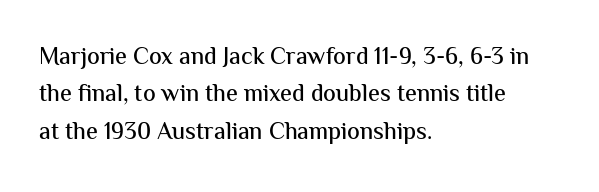
{"italic": "no", "underline": "no", "align": "left", "line_spacing": "normal", "line_spacing_ratio": 1.56, "letter_spacing": "normal", "letter_spacing_em": 0.0, "glyph_px": 24}
